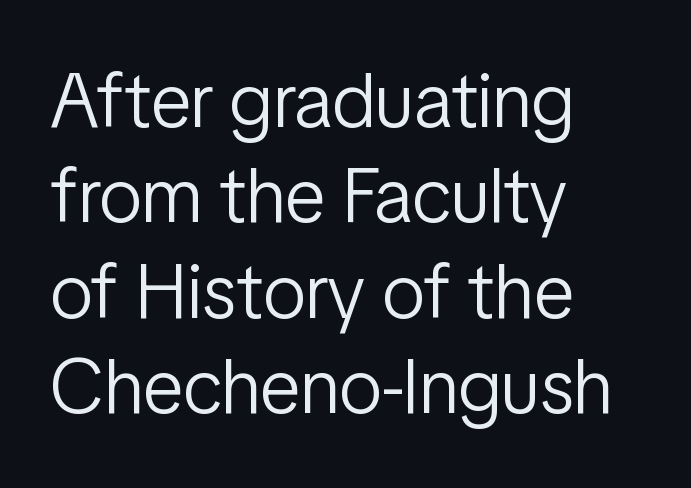
Q: Is the text bold? A: No.
Q: Is the text italic (slanted)? A: No, it is upright.
Q: Is the typeface a serif or a sans-serif typeface? A: Sans-serif.
Q: Is the text underlined? A: No.
Q: How is the paragraph aligned? A: Left-aligned.
Q: Is the spacing between letters normal or unusually wide? A: Normal.
Q: Width (condensed, normal, or wide)? A: Condensed.
Q: Stroke contrast? A: Low.
Q: x-height? A: Medium.
Q: Monospaced? A: No.
